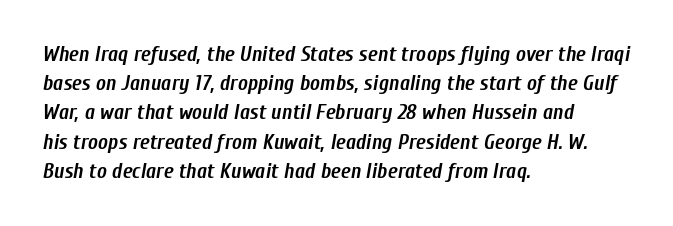
{"italic": "yes", "lean": "right", "slant_degrees": 10, "bold": "yes", "underline": "no", "align": "left", "line_spacing": "normal", "line_spacing_ratio": 1.39, "letter_spacing": "normal", "letter_spacing_em": 0.0, "glyph_px": 21}
